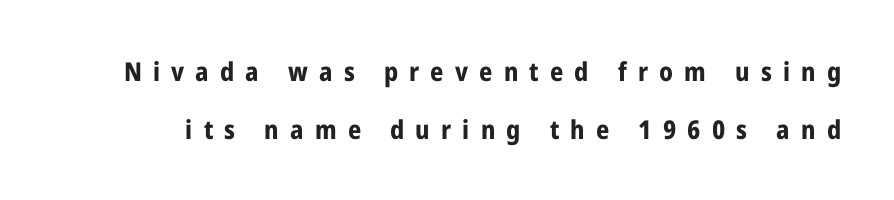
{"italic": "no", "bold": "yes", "underline": "no", "line_spacing": "loose", "line_spacing_ratio": 2.23, "letter_spacing": "wide", "letter_spacing_em": 0.43, "glyph_px": 26}
